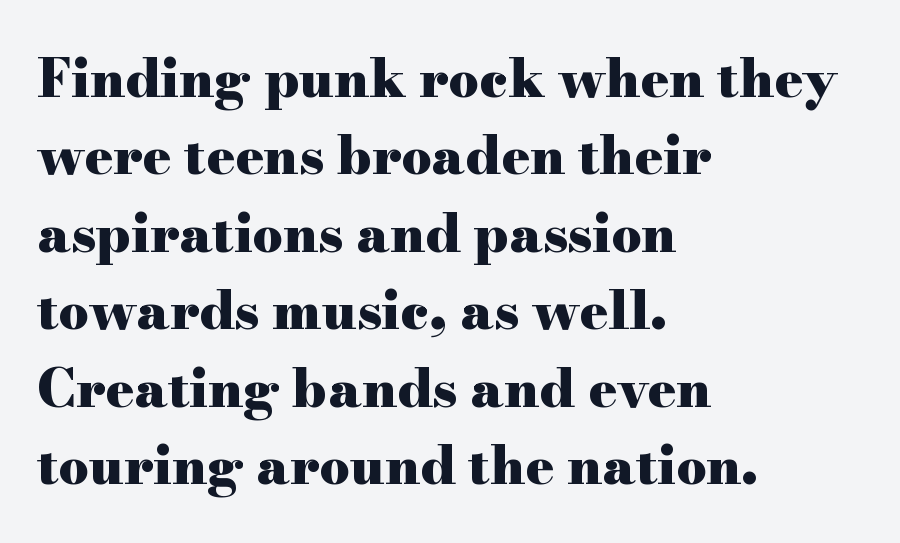
The image shows 53 px heavy, wide serif type, upright; set left-aligned, normal line spacing (1.46x), normal letter spacing, not underlined; high stroke contrast and a small x-height.
